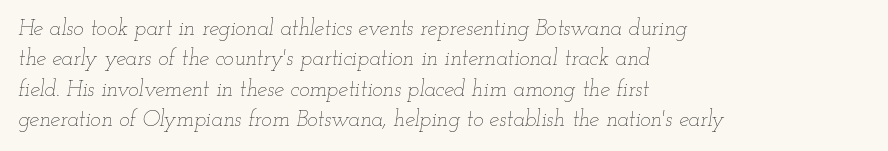
Look at the tracking — it's just the regular setting, nothing added. This reads as an unemphasized weight, regular at the heaviest. This rendering uses left alignment, leaving the right contour irregular. Posture: slanted. Any mark beneath the type? The region is blank. Horizontal bands of white between lines are of average thickness.
